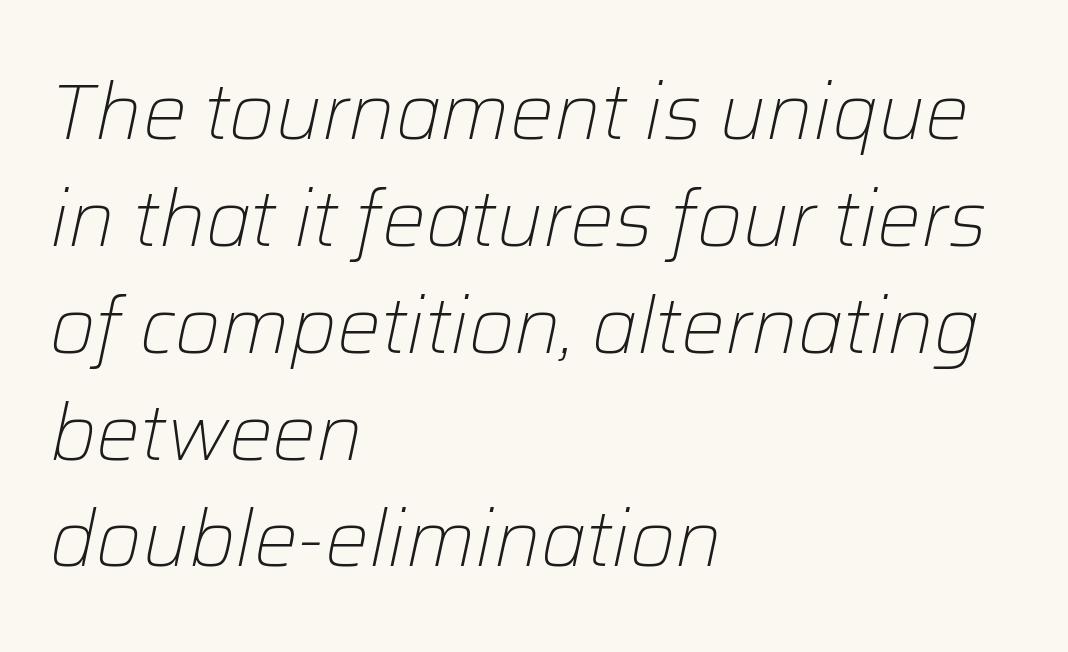
{"italic": "yes", "lean": "right", "slant_degrees": 12, "bold": "no", "weight": "light", "width": "normal", "stroke_contrast": "low", "x_height": "medium", "monospaced": "no", "underline": "no", "align": "left", "line_spacing": "normal", "line_spacing_ratio": 1.37, "letter_spacing": "normal", "letter_spacing_em": 0.0, "glyph_px": 78}
